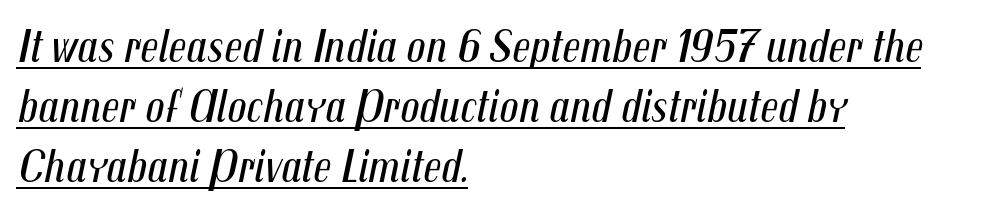
Q: Is the text bold? A: No.
Q: Is the text italic (slanted)? A: Yes, it leans right by about 12 degrees.
Q: Is the text underlined? A: Yes.
Q: How is the paragraph aligned? A: Left-aligned.
Q: Is the spacing between letters normal or unusually wide? A: Normal.
Q: Is the spacing between lines tight, normal or loose? A: Normal.
Q: Width (condensed, normal, or wide)? A: Condensed.
Q: Stroke contrast? A: Medium.
Q: x-height? A: Medium.
Q: Monospaced? A: No.
